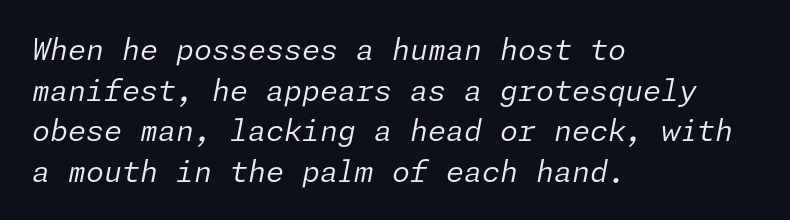
The image shows 29 px regular-weight type, italic (leaning right); set left-aligned, normal line spacing (1.4x), normal letter spacing, not underlined; low stroke contrast and a medium x-height.
